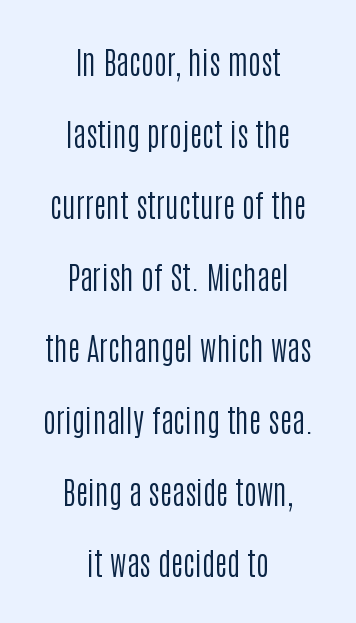
Q: Is the text bold? A: No.
Q: Is the text italic (slanted)? A: No, it is upright.
Q: Is the typeface a serif or a sans-serif typeface? A: Sans-serif.
Q: Is the text underlined? A: No.
Q: How is the paragraph aligned? A: Centered.
Q: Is the spacing between letters normal or unusually wide? A: Normal.
Q: Is the spacing between lines tight, normal or loose? A: Loose.
Q: Width (condensed, normal, or wide)? A: Condensed.
Q: Stroke contrast? A: Low.
Q: x-height? A: Large.
Q: Monospaced? A: No.
